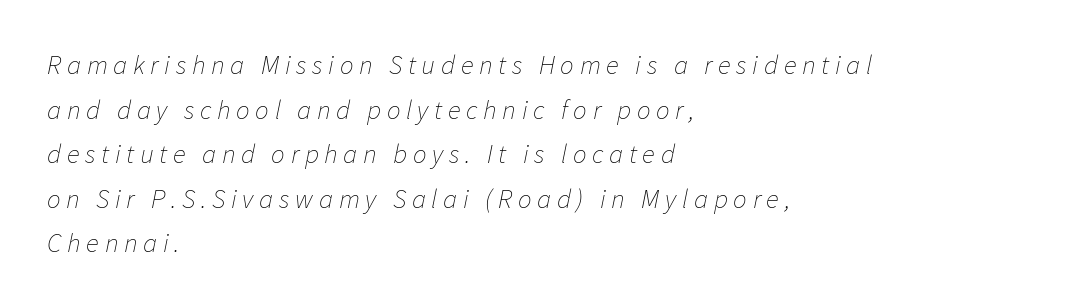
{"italic": "yes", "lean": "right", "slant_degrees": 11, "bold": "no", "underline": "no", "align": "left", "line_spacing": "normal", "line_spacing_ratio": 1.65, "letter_spacing": "wide", "letter_spacing_em": 0.21, "glyph_px": 27}
